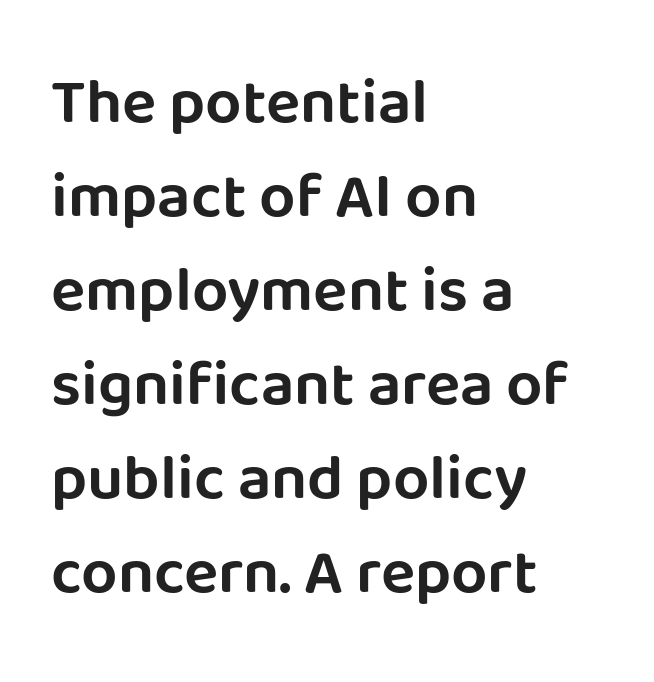
The image shows 64 px sans-serif type, upright; set left-aligned, normal line spacing (1.47x), normal letter spacing, not underlined; low stroke contrast and a large x-height.
